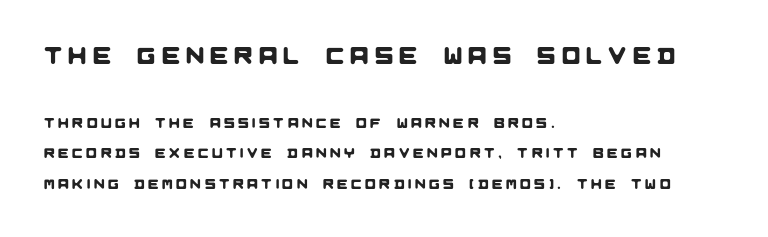
{"underline": "no", "align": "left", "line_spacing": "loose", "line_spacing_ratio": 2.19, "letter_spacing": "wide", "letter_spacing_em": 0.26, "larger_block": "first", "size_ratio": 1.71, "glyph_px": 24}
